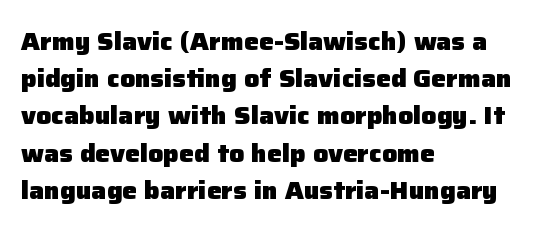
The image shows 25 px bold type, upright; set left-aligned, normal line spacing (1.49x), normal letter spacing, not underlined.
